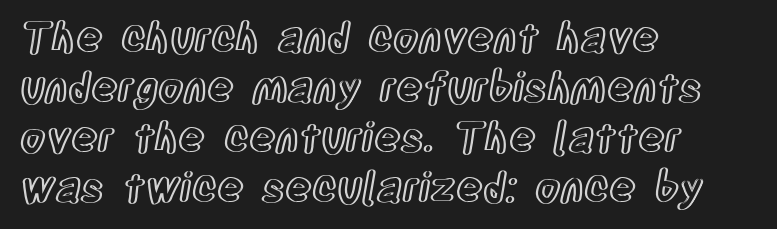
Q: Is the text italic (slanted)? A: Yes.
Q: Is the text underlined? A: No.
Q: How is the paragraph aligned? A: Left-aligned.
Q: Is the spacing between letters normal or unusually wide? A: Normal.
Q: Width (condensed, normal, or wide)? A: Condensed.
Q: x-height? A: Large.
Q: Monospaced? A: No.
